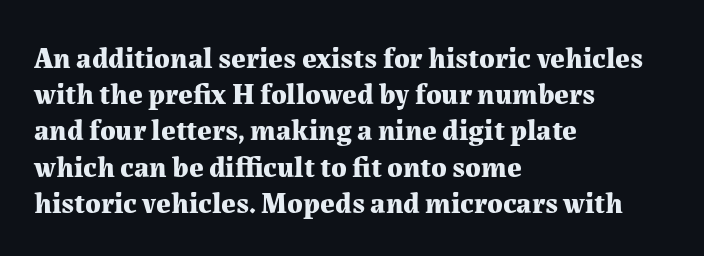
{"serif": "yes", "italic": "no", "bold": "yes", "weight": "bold", "width": "normal", "stroke_contrast": "medium", "x_height": "medium", "monospaced": "no", "underline": "no", "align": "left", "line_spacing": "normal", "line_spacing_ratio": 1.25, "letter_spacing": "normal", "letter_spacing_em": 0.0, "glyph_px": 29}
